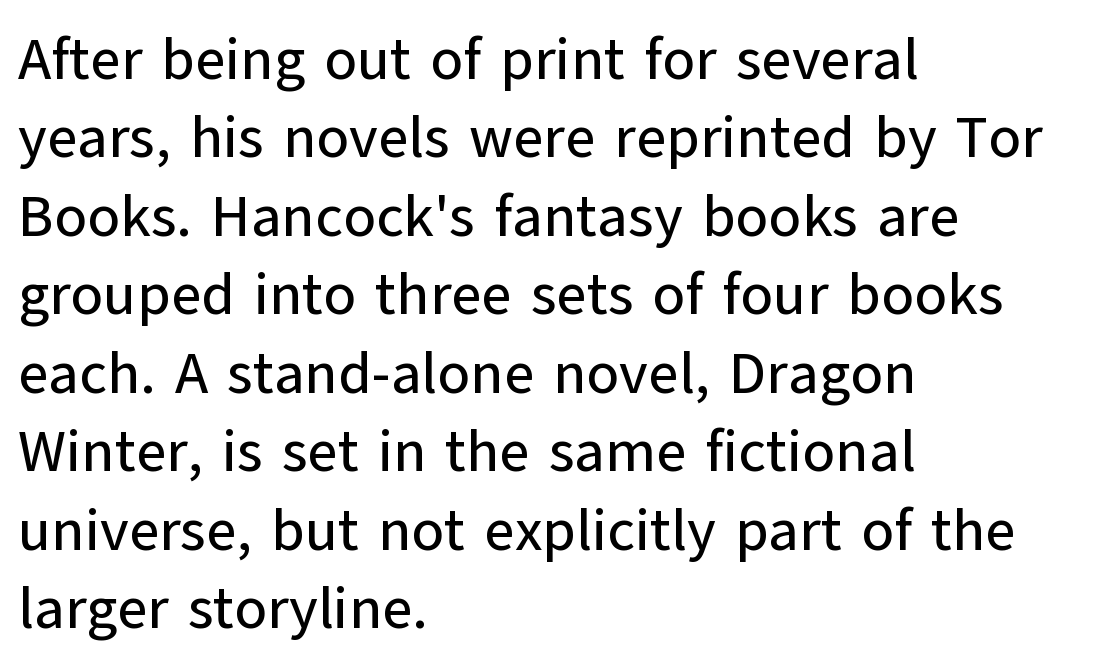
Q: Is the text italic (slanted)? A: No, it is upright.
Q: Is the typeface a serif or a sans-serif typeface? A: Sans-serif.
Q: Is the text underlined? A: No.
Q: How is the paragraph aligned? A: Left-aligned.
Q: Is the spacing between letters normal or unusually wide? A: Normal.
Q: Is the spacing between lines tight, normal or loose? A: Normal.
Q: Width (condensed, normal, or wide)? A: Normal.
Q: Stroke contrast? A: Low.
Q: x-height? A: Medium.
Q: Monospaced? A: No.
